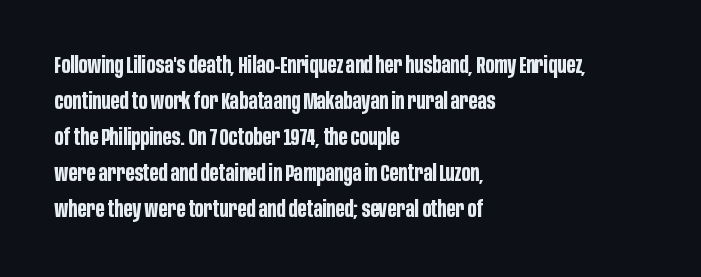
{"italic": "no", "bold": "yes", "underline": "no", "align": "left", "line_spacing": "normal", "line_spacing_ratio": 1.56, "letter_spacing": "normal", "letter_spacing_em": 0.0, "glyph_px": 23}
